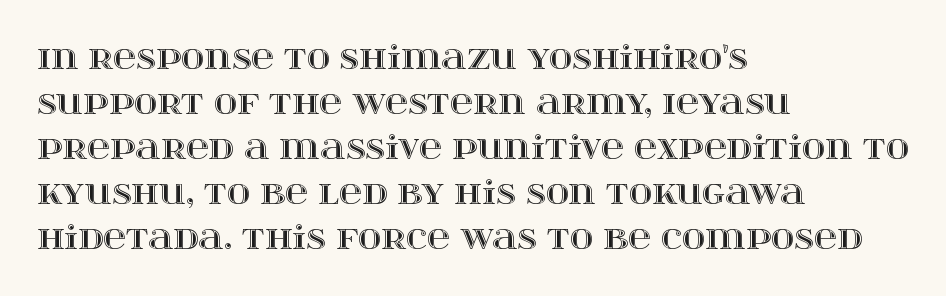
The passage shown is typed in a proportional face where columns would drift. If you drew a line through each stem, it would be perfectly vertical. A bare baseline throughout the passage. Each line starts at the same left margin while the right side varies. Successive baselines arrive at the customary interval. Is the letter spacing exaggerated? No — it looks like the ordinary default.
